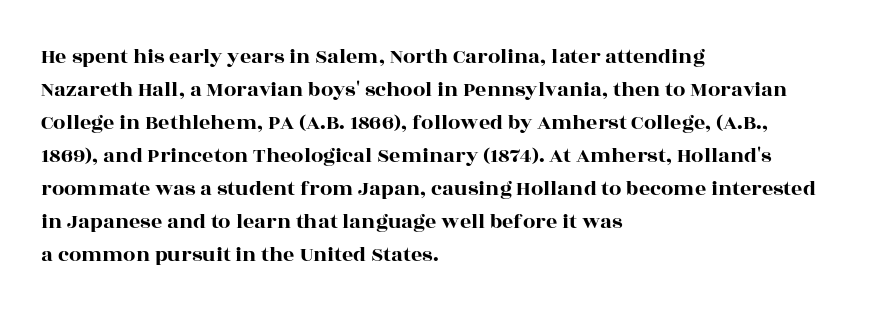
{"italic": "no", "underline": "no", "align": "left", "line_spacing": "normal", "line_spacing_ratio": 1.5, "letter_spacing": "normal", "letter_spacing_em": 0.0, "glyph_px": 22}
